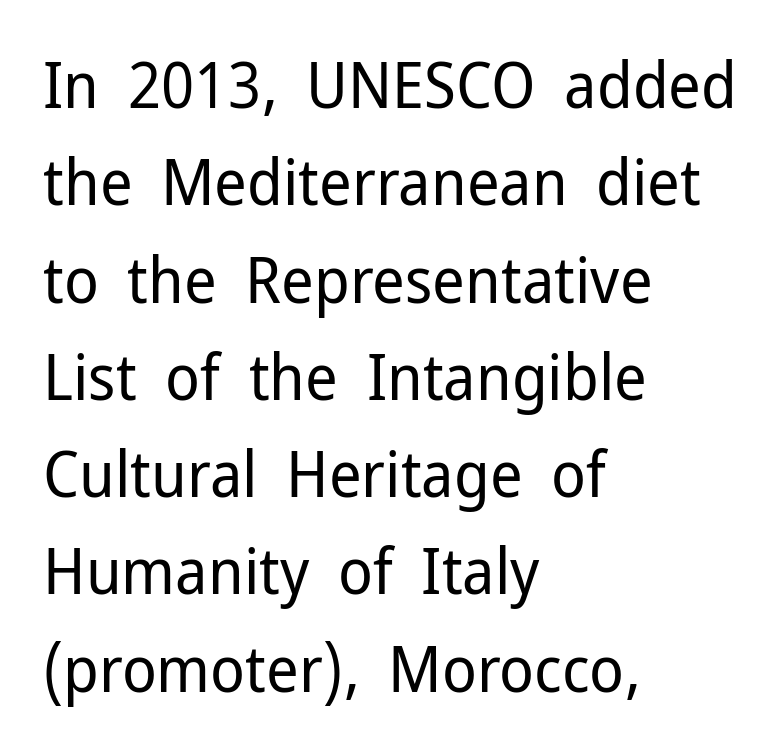
The specimen reads as upright at a glance. Short and long lines alike share a common starting point at left. A typesetter would label this face a sans. Descenders are the only things crossing below the line. Compared with typical body copy, the letter spacing here is the same. Do the characters align in a grid? No, the font is proportional.
